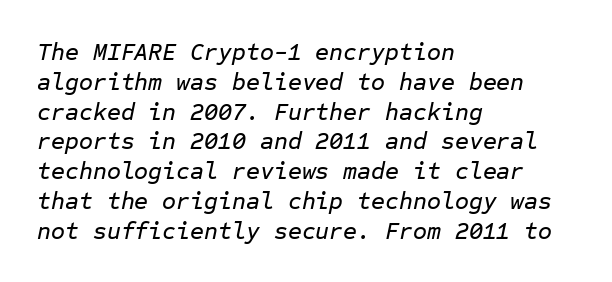
When letters slant like this, we call the style italic. Tracking here is standard; glyphs follow each other at the usual distance. Layout note: lines flush left. Beneath every word, the page is bare.
